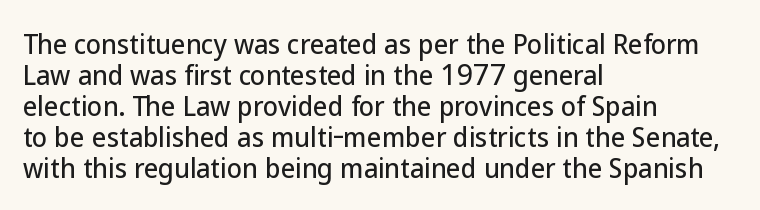
Clear beneath every line of the passage. Is the block centered? No — it sits flush against the left margin. Observe the ordinary spacing: letters are neighbours, not strangers. The letters stand upright; this is a roman face.
